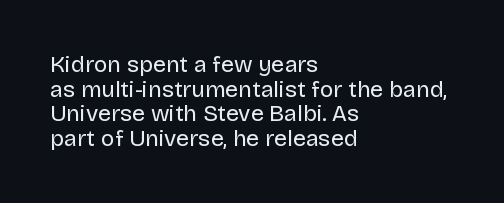
The letters sit at their default tracking, neither squeezed nor spread. Weight class: somewhere from thin through regular. Line beginnings align vertically; line endings do not. How would I describe the line gaps? Narrow and economical.
